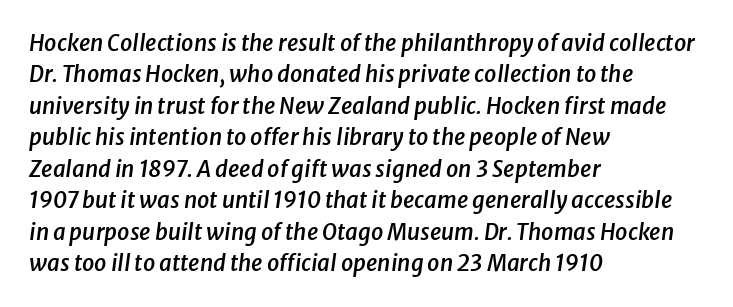
Q: Is the text bold? A: Semi-bold.
Q: Is the text italic (slanted)? A: Yes, it leans right by about 8 degrees.
Q: Is the text underlined? A: No.
Q: How is the paragraph aligned? A: Left-aligned.
Q: Is the spacing between letters normal or unusually wide? A: Normal.
Q: Is the spacing between lines tight, normal or loose? A: Normal.
